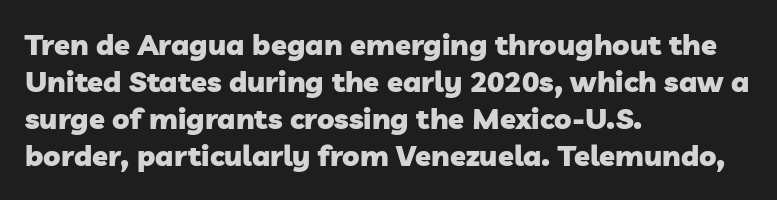
The image shows 29 px heavy sans-serif type; set left-aligned, normal line spacing (1.28x), normal letter spacing, not underlined; low stroke contrast and a medium x-height.
